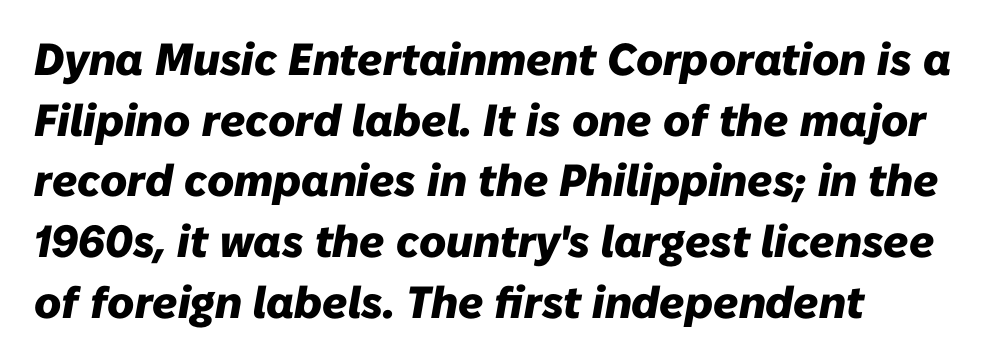
{"italic": "yes", "lean": "right", "slant_degrees": 10, "bold": "yes", "weight": "heavy", "width": "normal", "stroke_contrast": "low", "x_height": "medium", "monospaced": "no", "underline": "no", "line_spacing": "normal", "line_spacing_ratio": 1.35, "letter_spacing": "normal", "letter_spacing_em": 0.0, "glyph_px": 45}
